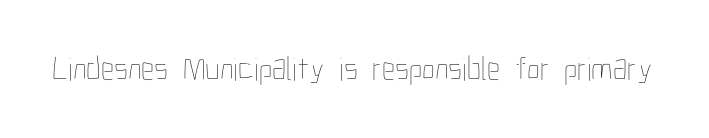
Is this a fixed-width face? No — the glyphs have proportional, varying widths. Upright lettering throughout. Is the type heavy? It reads as light-to-regular instead. Letter spacing: default. The space directly below the letters is spotless.
